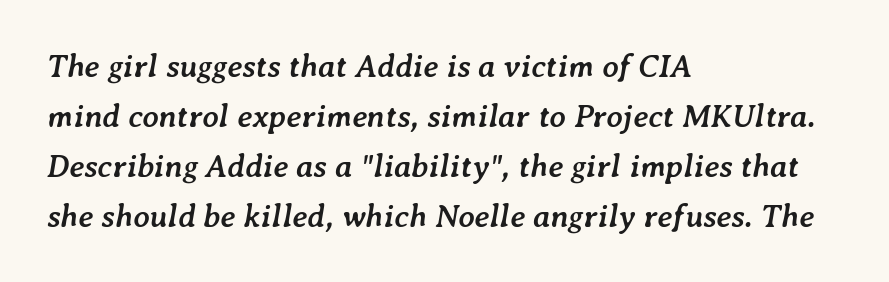
{"italic": "yes", "lean": "right", "slant_degrees": 7, "bold": "yes", "weight": "semibold", "width": "normal", "stroke_contrast": "low", "x_height": "medium", "monospaced": "no", "underline": "no", "align": "left", "line_spacing": "normal", "line_spacing_ratio": 1.56, "letter_spacing": "normal", "letter_spacing_em": 0.0, "glyph_px": 32}
